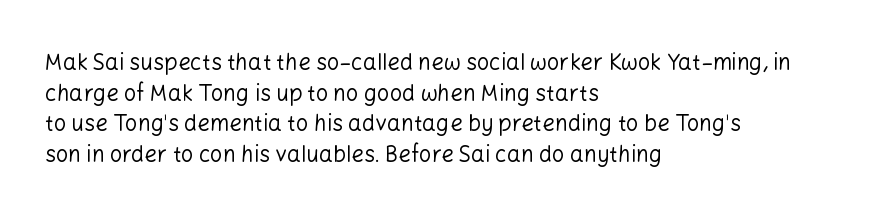
Here the glyphs are tracked normally, forming tight word shapes. This sample keeps an unexceptional amount of space between lines. Every character sits straight up, as roman type does. Each stroke keeps to a modest, everyday thickness or less. This rendering uses left alignment, leaving the right contour irregular. Descenders are the only things crossing below the line.
